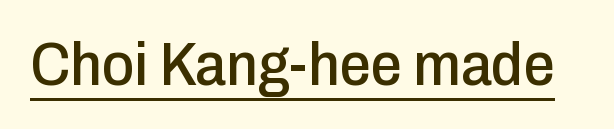
The image shows 62 px condensed sans-serif type, upright; set normal letter spacing, underlined; low stroke contrast and a medium x-height.
